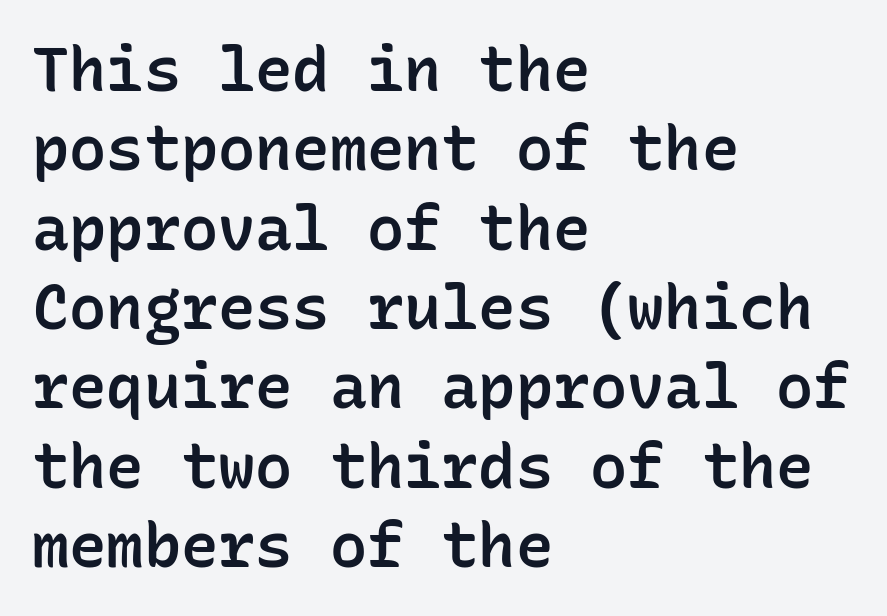
Q: Is the text bold? A: Semi-bold.
Q: Is the text italic (slanted)? A: No, it is upright.
Q: Is the typeface a serif or a sans-serif typeface? A: Sans-serif.
Q: Is the text underlined? A: No.
Q: How is the paragraph aligned? A: Left-aligned.
Q: Is the spacing between letters normal or unusually wide? A: Normal.
Q: Is the spacing between lines tight, normal or loose? A: Normal.
Q: Width (condensed, normal, or wide)? A: Normal.
Q: Stroke contrast? A: Low.
Q: x-height? A: Medium.
Q: Monospaced? A: Yes.
